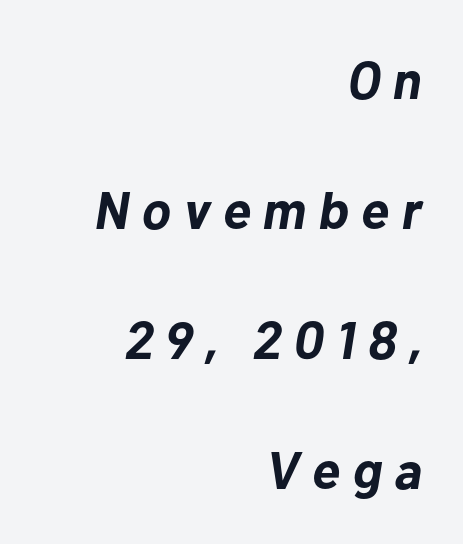
The image shows 53 px bold type, italic (leaning right); set right-aligned, loose line spacing (2.45x), unusually wide letter spacing (+0.23 em), not underlined; low stroke contrast and a medium x-height.
